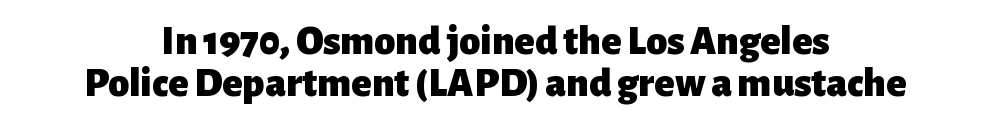
These words are printed bold, with thick strokes throughout. Every row of glyphs is offset so its center matches the block's center. Horizontal bands of white between lines are thin slivers. Decoration check: the copy has no underline.
